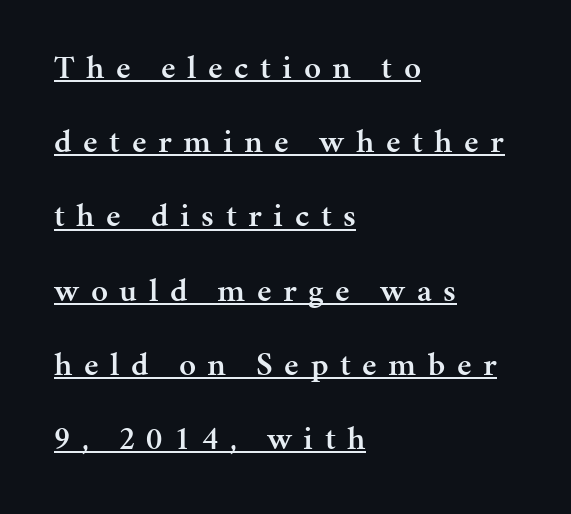
Q: Is the text bold? A: Semi-bold.
Q: Is the text italic (slanted)? A: No, it is upright.
Q: Is the typeface a serif or a sans-serif typeface? A: Serif.
Q: Is the text underlined? A: Yes.
Q: How is the paragraph aligned? A: Left-aligned.
Q: Is the spacing between letters normal or unusually wide? A: Unusually wide.
Q: Is the spacing between lines tight, normal or loose? A: Loose.
Q: Width (condensed, normal, or wide)? A: Normal.
Q: Stroke contrast? A: Medium.
Q: x-height? A: Medium.
Q: Monospaced? A: No.
